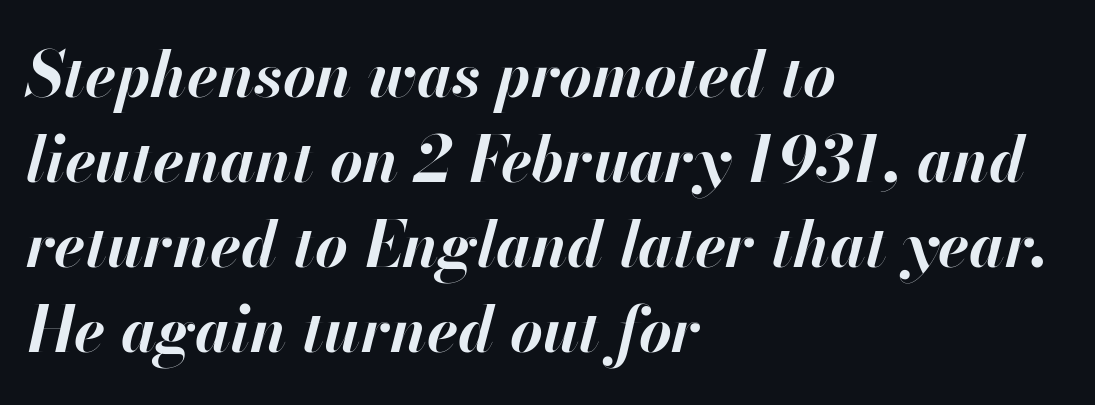
Q: Is the text bold? A: Yes.
Q: Is the text italic (slanted)? A: Yes, it leans right by about 13 degrees.
Q: Is the text underlined? A: No.
Q: How is the paragraph aligned? A: Left-aligned.
Q: Is the spacing between letters normal or unusually wide? A: Normal.
Q: Is the spacing between lines tight, normal or loose? A: Normal.
Q: Width (condensed, normal, or wide)? A: Normal.
Q: Stroke contrast? A: High.
Q: x-height? A: Small.
Q: Monospaced? A: No.
